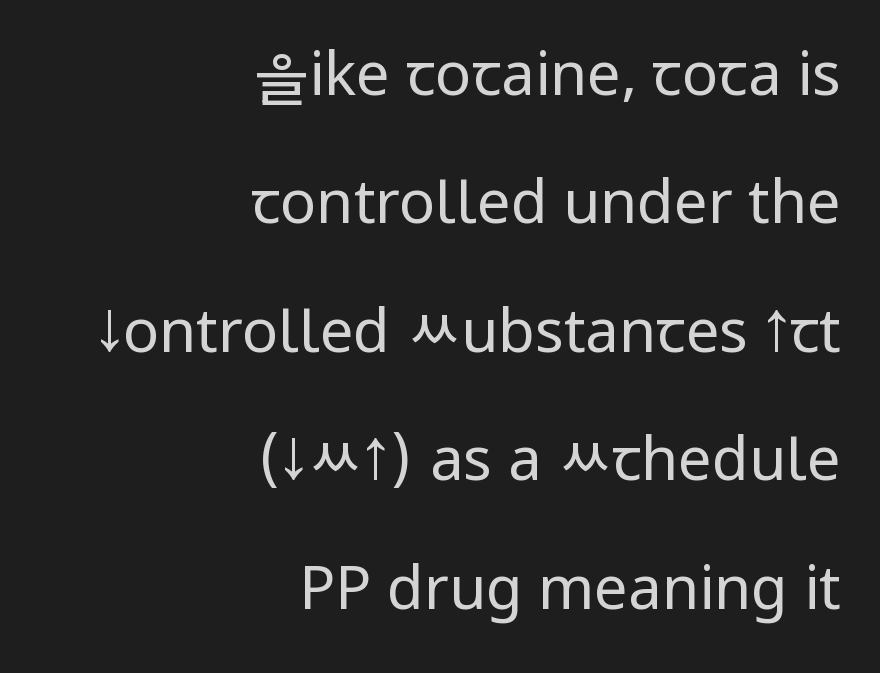
Horizontal alignment here is rightward, an uncommon choice for prose. Is the letter spacing exaggerated? No — it looks like the ordinary default. The face used here is proportionally spaced, like ordinary book or web type. The characters are drawn with everyday or finer stroke widths. Nobody drew a line under any word here.
